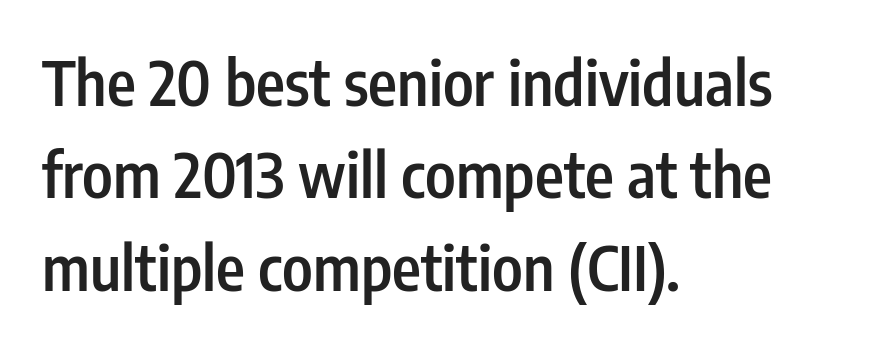
Q: Is the text bold? A: Semi-bold.
Q: Is the text italic (slanted)? A: No, it is upright.
Q: Is the typeface a serif or a sans-serif typeface? A: Sans-serif.
Q: Is the text underlined? A: No.
Q: How is the paragraph aligned? A: Left-aligned.
Q: Is the spacing between letters normal or unusually wide? A: Normal.
Q: Is the spacing between lines tight, normal or loose? A: Normal.
Q: Width (condensed, normal, or wide)? A: Condensed.
Q: Stroke contrast? A: Low.
Q: x-height? A: Medium.
Q: Monospaced? A: No.
